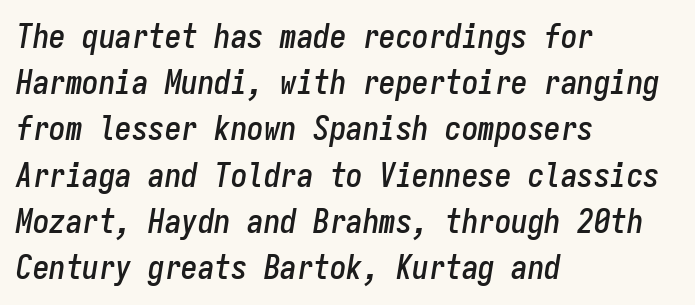
{"italic": "yes", "lean": "right", "slant_degrees": 9, "width": "condensed", "stroke_contrast": "low", "x_height": "medium", "monospaced": "yes", "underline": "no", "align": "left", "line_spacing": "normal", "line_spacing_ratio": 1.4, "letter_spacing": "normal", "letter_spacing_em": 0.0, "glyph_px": 33}
